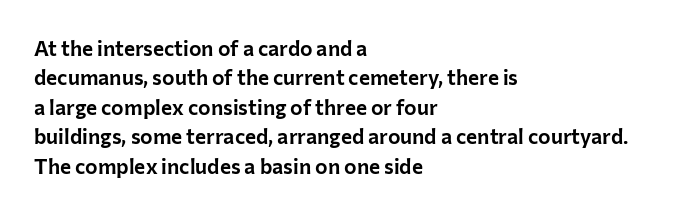
If you drew a ruler down the left edge, every line would touch it. The foot of each line stays bare and open. What's the leading like? Ordinary, nothing unusual. The axis of the letterforms is exactly vertical. Observe the ordinary spacing: letters are neighbours, not strangers.
